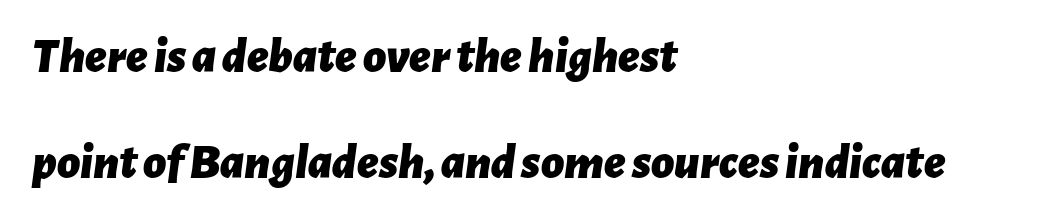
{"italic": "yes", "lean": "right", "slant_degrees": 7, "bold": "yes", "weight": "bold", "width": "normal", "stroke_contrast": "low", "x_height": "medium", "monospaced": "no", "underline": "no", "align": "left", "line_spacing": "loose", "line_spacing_ratio": 2.12, "letter_spacing": "normal", "letter_spacing_em": 0.0, "glyph_px": 50}
